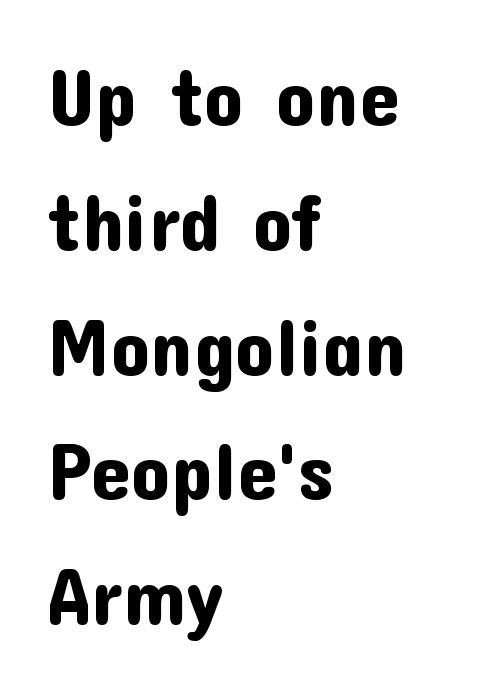
Compared with typical body copy, the letter spacing here is the same. Check the space under the baseline: it is left empty. The letters stand straight up with perfectly vertical stems. Leading matches the norm, producing a regular column. Unlike a traditional serif, this face leaves its strokes unadorned.
